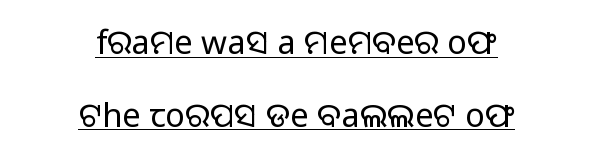
Does the leading feel generous? Absolutely, it's lavish. A sans-serif font was chosen for this passage. The letters sit at their default tracking, neither squeezed nor spread. The lettering stays uniformly vertical, giving the passage a roman look. Glance below the letters and you will spot a drawn line.
